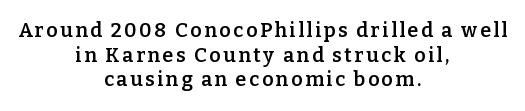
Q: Is the text bold? A: Semi-bold.
Q: Is the text italic (slanted)? A: No, it is upright.
Q: Is the text underlined? A: No.
Q: How is the paragraph aligned? A: Centered.
